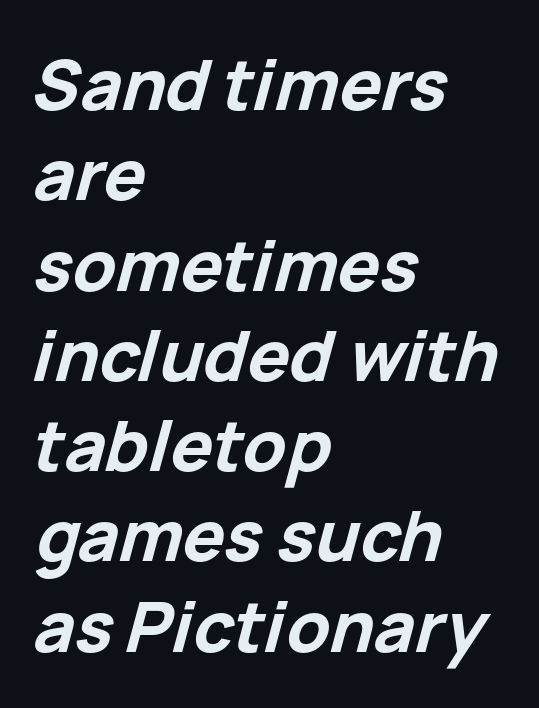
Q: Is the text bold? A: Yes.
Q: Is the text italic (slanted)? A: Yes, it leans right by about 15 degrees.
Q: Is the text underlined? A: No.
Q: How is the paragraph aligned? A: Left-aligned.
Q: Is the spacing between letters normal or unusually wide? A: Normal.
Q: Is the spacing between lines tight, normal or loose? A: Normal.
Q: Width (condensed, normal, or wide)? A: Normal.
Q: Stroke contrast? A: Low.
Q: x-height? A: Medium.
Q: Monospaced? A: No.
